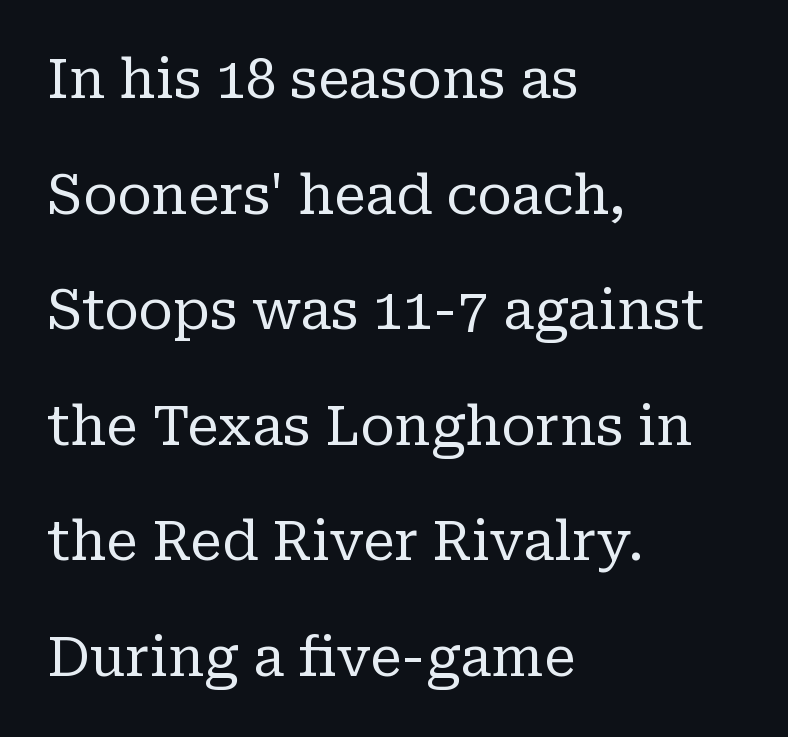
{"serif": "yes", "italic": "no", "bold": "no", "weight": "regular", "width": "normal", "stroke_contrast": "low", "x_height": "medium", "monospaced": "no", "underline": "no", "align": "left", "line_spacing": "loose", "line_spacing_ratio": 2.14, "letter_spacing": "normal", "letter_spacing_em": 0.0, "glyph_px": 54}
